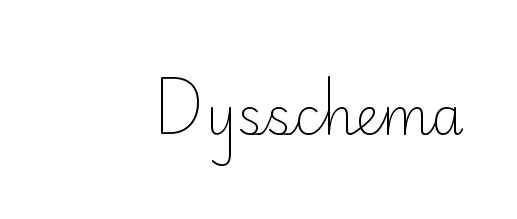
A roman cut, with each character standing at attention. The line texture is even and compact thanks to regular tracking. Are there feet on the stems? There aren't — it's a sans. This sample has the flowing, uneven cadence of proportional lettering.
